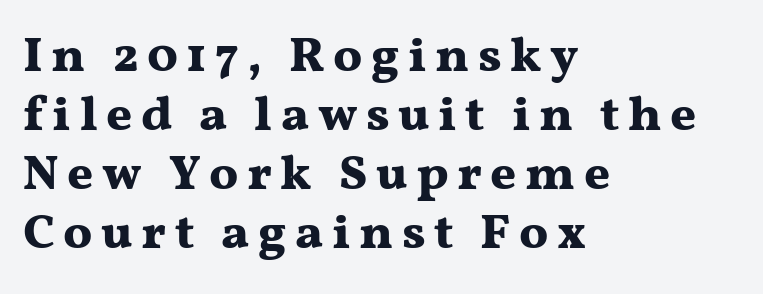
Q: Is the text bold? A: Yes.
Q: Is the text italic (slanted)? A: No, it is upright.
Q: Is the typeface a serif or a sans-serif typeface? A: Serif.
Q: Is the text underlined? A: No.
Q: How is the paragraph aligned? A: Left-aligned.
Q: Width (condensed, normal, or wide)? A: Wide.
Q: Stroke contrast? A: Medium.
Q: x-height? A: Medium.
Q: Monospaced? A: No.
